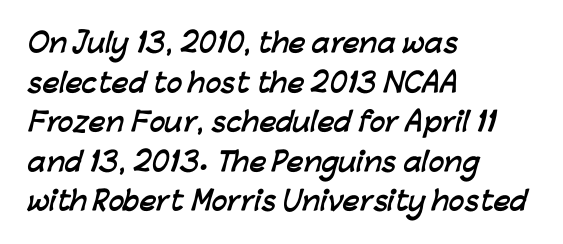
Q: Is the text bold? A: Yes.
Q: Is the text underlined? A: No.
Q: How is the paragraph aligned? A: Left-aligned.
Q: Is the spacing between letters normal or unusually wide? A: Normal.
Q: Is the spacing between lines tight, normal or loose? A: Normal.
